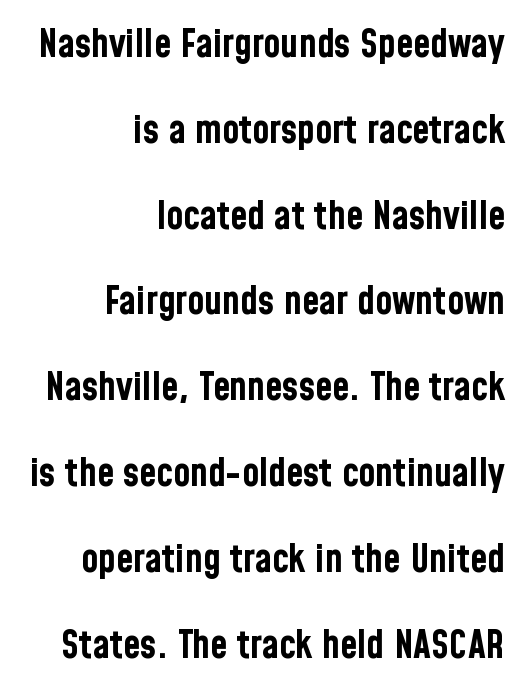
{"serif": "no", "italic": "no", "bold": "yes", "weight": "bold", "width": "condensed", "stroke_contrast": "low", "x_height": "medium", "monospaced": "no", "underline": "no", "align": "right", "line_spacing": "loose", "line_spacing_ratio": 2.2, "letter_spacing": "normal", "letter_spacing_em": 0.0, "glyph_px": 39}
